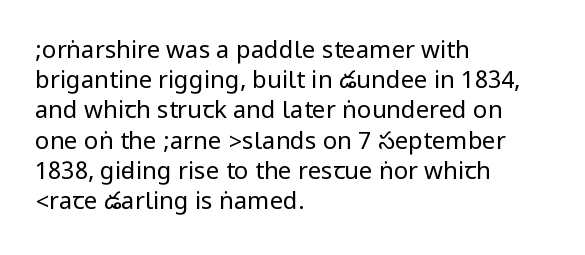
Q: Is the text bold? A: No.
Q: Is the text italic (slanted)? A: No, it is upright.
Q: Is the text underlined? A: No.
Q: How is the paragraph aligned? A: Left-aligned.
Q: Is the spacing between letters normal or unusually wide? A: Normal.
Q: Is the spacing between lines tight, normal or loose? A: Normal.
